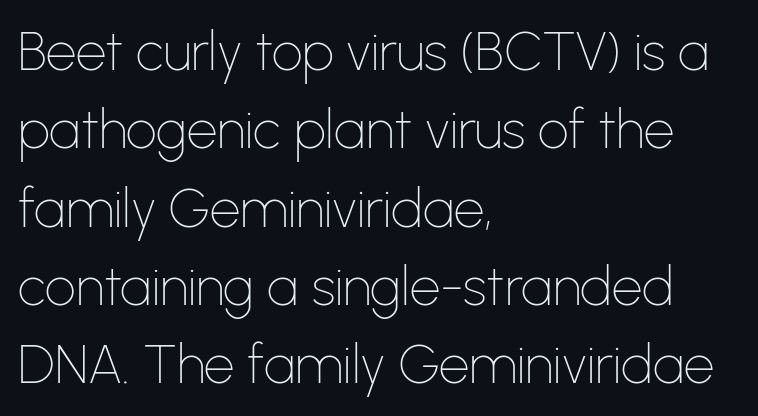
The letters stand upright; this is a roman face. The characters are drawn with everyday or finer stroke widths. The face used here is rendered with its standard letterfit. Letters rest on an invisible, unmarked baseline. Horizontal alignment here is leftward, the default for most running prose.
